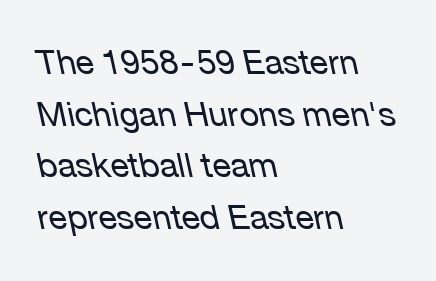
The image shows 34 px regular-weight type, italic (leaning left); set left-aligned, normal line spacing (1.52x), normal letter spacing, not underlined; low stroke contrast and a medium x-height.
